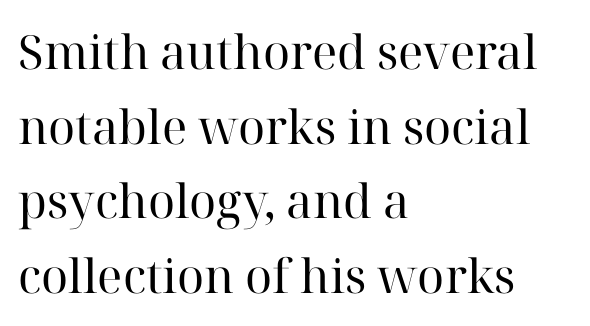
Q: Is the text bold? A: No.
Q: Is the text italic (slanted)? A: No, it is upright.
Q: Is the typeface a serif or a sans-serif typeface? A: Serif.
Q: Is the text underlined? A: No.
Q: How is the paragraph aligned? A: Left-aligned.
Q: Is the spacing between letters normal or unusually wide? A: Normal.
Q: Is the spacing between lines tight, normal or loose? A: Normal.
Q: Width (condensed, normal, or wide)? A: Normal.
Q: Stroke contrast? A: High.
Q: x-height? A: Medium.
Q: Monospaced? A: No.
